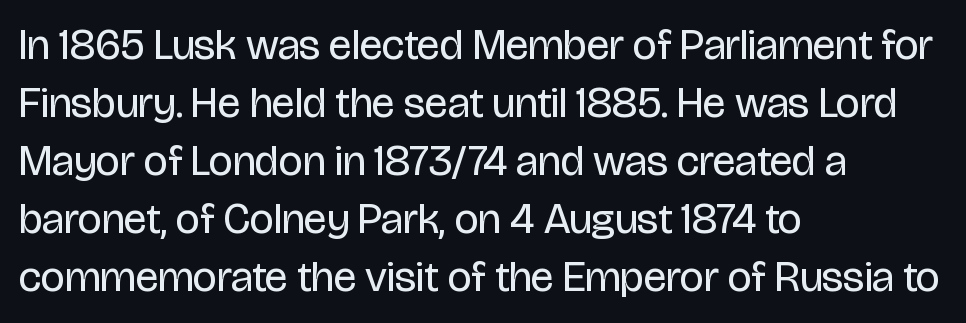
Q: Is the text bold? A: No.
Q: Is the text italic (slanted)? A: No, it is upright.
Q: Is the typeface a serif or a sans-serif typeface? A: Sans-serif.
Q: Is the text underlined? A: No.
Q: How is the paragraph aligned? A: Left-aligned.
Q: Is the spacing between letters normal or unusually wide? A: Normal.
Q: Is the spacing between lines tight, normal or loose? A: Normal.
Q: Width (condensed, normal, or wide)? A: Condensed.
Q: Stroke contrast? A: Low.
Q: x-height? A: Large.
Q: Monospaced? A: No.
